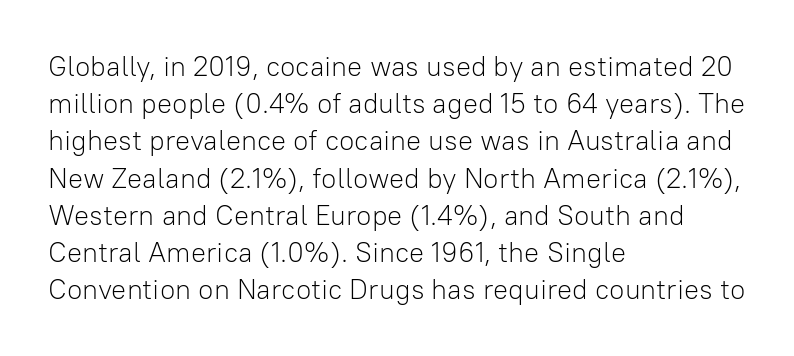
The image shows 28 px light sans-serif type, upright; set left-aligned, normal line spacing (1.33x), normal letter spacing, not underlined; low stroke contrast and a medium x-height.
